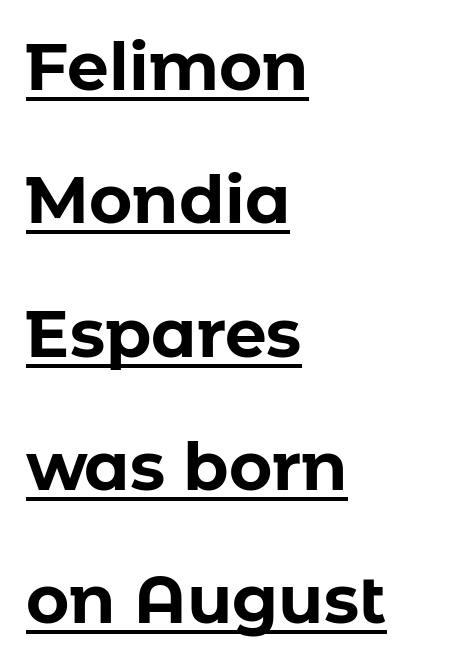
The image shows 66 px bold sans-serif type, upright; set left-aligned, loose line spacing (2.02x), normal letter spacing, underlined; low stroke contrast and a medium x-height.
